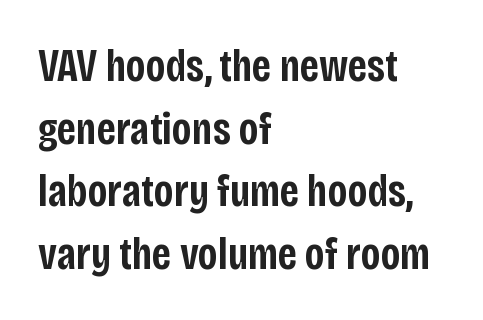
The image shows 46 px semibold, condensed sans-serif type, upright; set left-aligned, normal line spacing (1.36x), normal letter spacing, not underlined; low stroke contrast and a large x-height.
